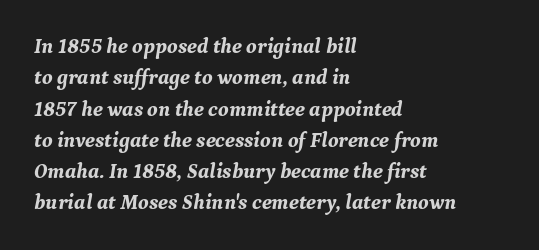
Q: Is the text bold? A: Yes.
Q: Is the text italic (slanted)? A: Yes, it leans right by about 9 degrees.
Q: Is the text underlined? A: No.
Q: How is the paragraph aligned? A: Left-aligned.
Q: Is the spacing between letters normal or unusually wide? A: Normal.
Q: Is the spacing between lines tight, normal or loose? A: Normal.
